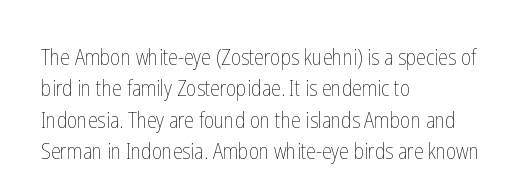
Q: Is the text bold? A: No.
Q: Is the text italic (slanted)? A: No, it is upright.
Q: Is the text underlined? A: No.
Q: How is the paragraph aligned? A: Left-aligned.
Q: Is the spacing between letters normal or unusually wide? A: Normal.
Q: Is the spacing between lines tight, normal or loose? A: Normal.
